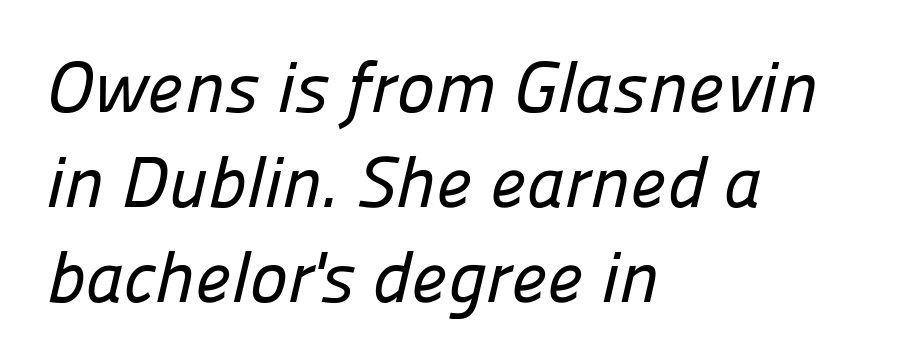
Q: Is the typeface a serif or a sans-serif typeface? A: Sans-serif.
Q: Is the text underlined? A: No.
Q: How is the paragraph aligned? A: Left-aligned.
Q: Is the spacing between letters normal or unusually wide? A: Normal.
Q: Is the spacing between lines tight, normal or loose? A: Normal.
Q: Width (condensed, normal, or wide)? A: Normal.
Q: Stroke contrast? A: Low.
Q: x-height? A: Medium.
Q: Monospaced? A: No.
